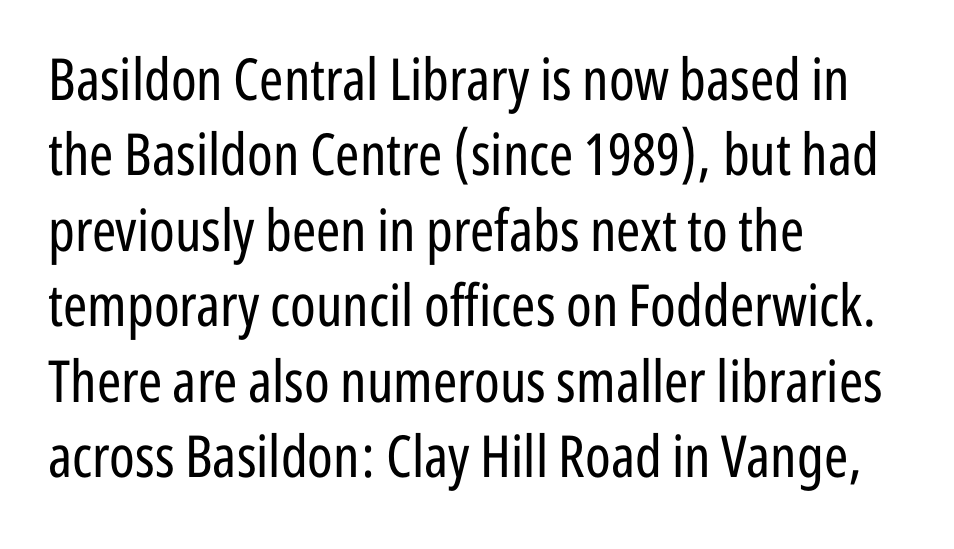
Q: Is the text bold? A: No.
Q: Is the text italic (slanted)? A: No, it is upright.
Q: Is the typeface a serif or a sans-serif typeface? A: Sans-serif.
Q: Is the text underlined? A: No.
Q: How is the paragraph aligned? A: Left-aligned.
Q: Is the spacing between letters normal or unusually wide? A: Normal.
Q: Is the spacing between lines tight, normal or loose? A: Normal.
Q: Width (condensed, normal, or wide)? A: Condensed.
Q: Stroke contrast? A: Low.
Q: x-height? A: Medium.
Q: Monospaced? A: No.
